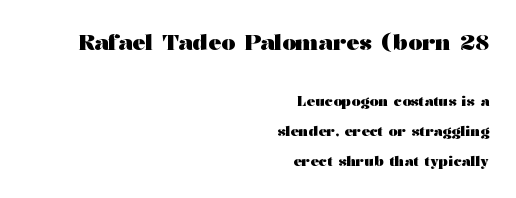
The image shows 22 px bold type, upright; set right-aligned, loose line spacing (2.12x), normal letter spacing, not underlined; the first (top) block is 1.57x larger.
